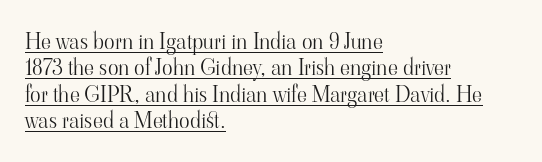
The image shows 22 px text type, upright; set left-aligned, line spacing 1.2x, normal letter spacing, underlined.
